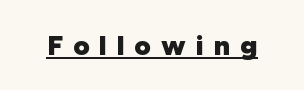
The image shows 28 px heavy sans-serif type, upright; set unusually wide letter spacing (+0.36 em), underlined; low stroke contrast and a medium x-height.
